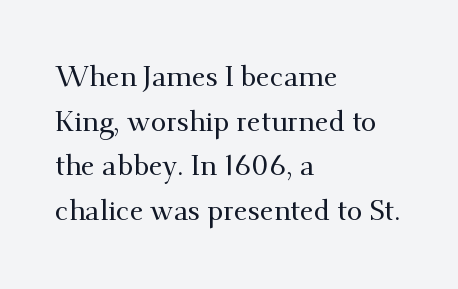
Plain, unruled lines of type. Words appear dense and cohesive because spacing is normal. Typographically, this falls in the serif category. Reading down the block, your eye returns to a fixed left position each line. Note the varied advance widths — an 'i' is clearly narrower than an 'm'.
